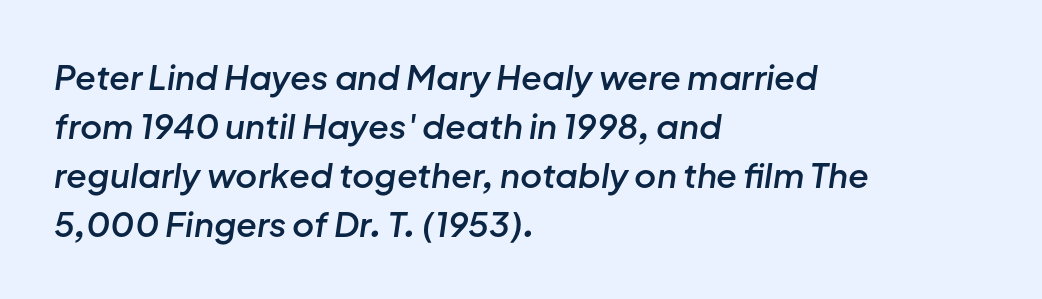
How are the letters spaced? Ordinarily, with no added tracking. Descenders hang freely into open space. When letters slant like this, we call the style italic. This sample is left-justified, so line endings fall wherever the words run out. Weight: semibold (demi).
